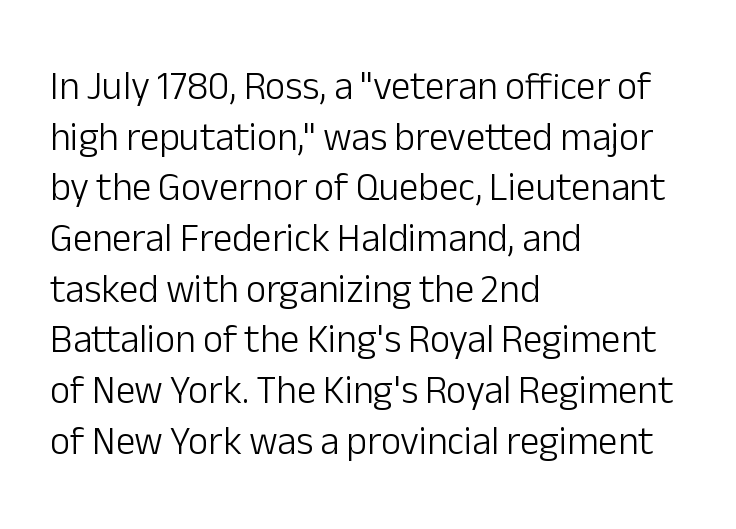
Q: Is the text bold? A: No.
Q: Is the text italic (slanted)? A: No, it is upright.
Q: Is the typeface a serif or a sans-serif typeface? A: Sans-serif.
Q: Is the text underlined? A: No.
Q: How is the paragraph aligned? A: Left-aligned.
Q: Is the spacing between letters normal or unusually wide? A: Normal.
Q: Is the spacing between lines tight, normal or loose? A: Normal.
Q: Width (condensed, normal, or wide)? A: Normal.
Q: Stroke contrast? A: Low.
Q: x-height? A: Medium.
Q: Monospaced? A: No.
